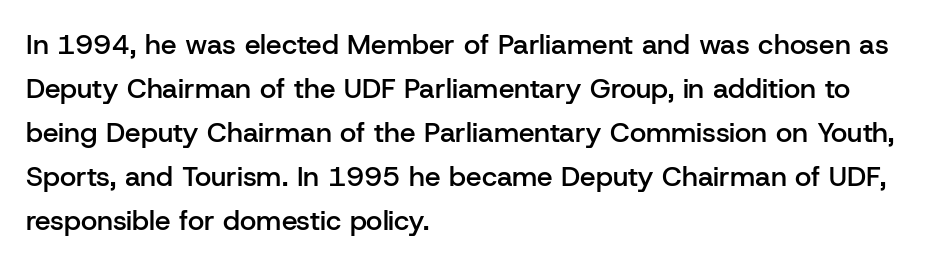
The rendering uses a semibold face; strokes are thickened but not to full bold. Each word holds together tightly as a unit, with standard inter-letter gaps. One glance says typical: line gaps are just what's usual. Casual observation: everything's shoved over to the left.
